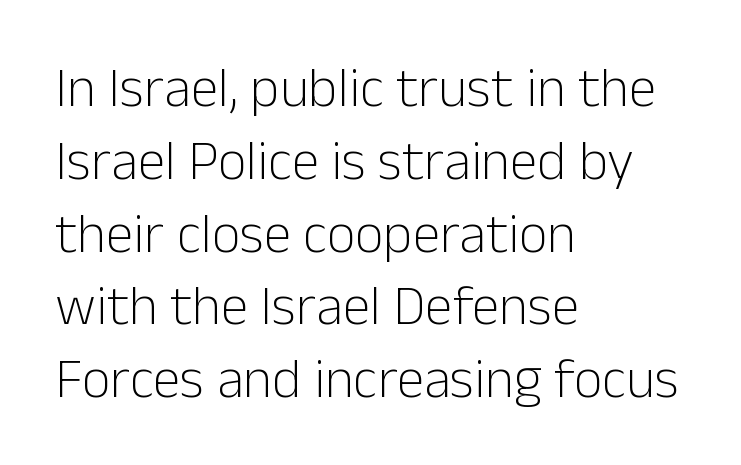
Q: Is the text bold? A: No.
Q: Is the text italic (slanted)? A: No, it is upright.
Q: Is the typeface a serif or a sans-serif typeface? A: Sans-serif.
Q: Is the text underlined? A: No.
Q: How is the paragraph aligned? A: Left-aligned.
Q: Is the spacing between letters normal or unusually wide? A: Normal.
Q: Is the spacing between lines tight, normal or loose? A: Normal.
Q: Width (condensed, normal, or wide)? A: Normal.
Q: Stroke contrast? A: Low.
Q: x-height? A: Medium.
Q: Monospaced? A: No.
